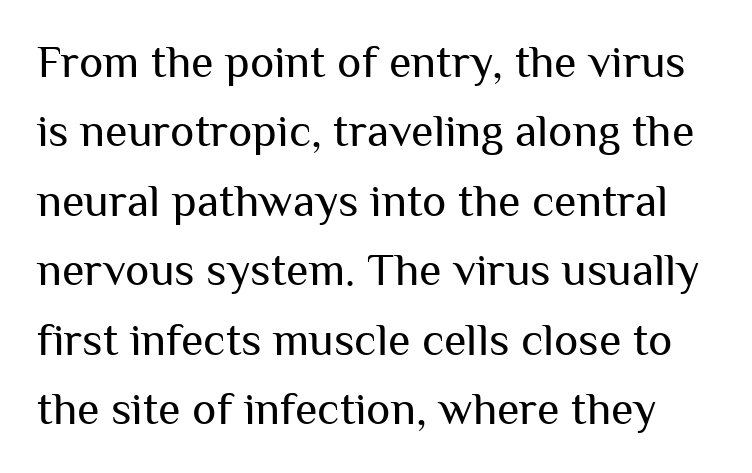
The image shows 46 px regular-weight sans-serif type, upright; set normal line spacing (1.51x), normal letter spacing, not underlined; medium stroke contrast and a medium x-height.
